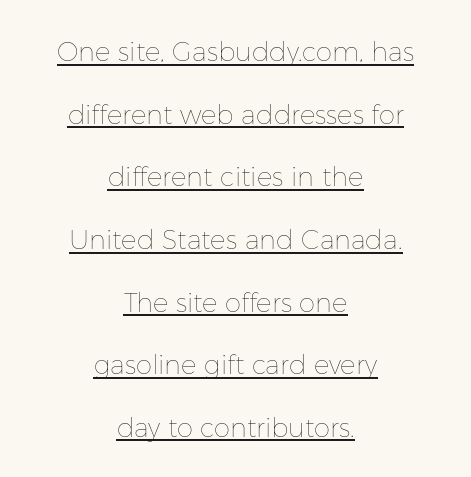
{"italic": "no", "bold": "no", "underline": "yes", "align": "center", "line_spacing": "loose", "line_spacing_ratio": 2.41, "letter_spacing": "normal", "letter_spacing_em": 0.0, "glyph_px": 26}
